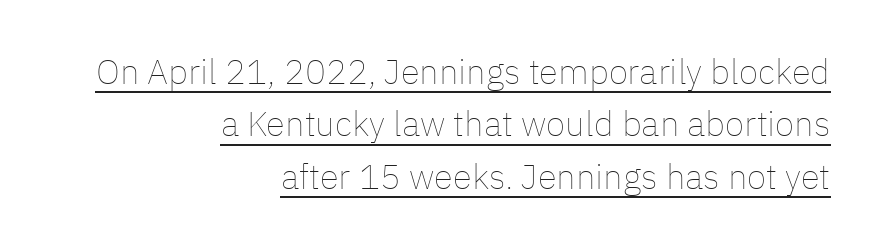
Q: Is the text bold? A: No.
Q: Is the text italic (slanted)? A: No, it is upright.
Q: Is the text underlined? A: Yes.
Q: How is the paragraph aligned? A: Right-aligned.
Q: Is the spacing between letters normal or unusually wide? A: Normal.
Q: Is the spacing between lines tight, normal or loose? A: Normal.
Q: Width (condensed, normal, or wide)? A: Normal.
Q: Stroke contrast? A: Low.
Q: x-height? A: Medium.
Q: Monospaced? A: No.
